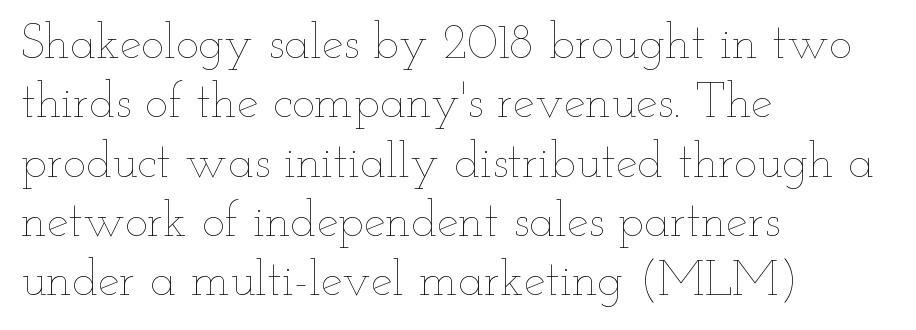
The image shows 49 px thin, wide type, upright; set left-aligned, line spacing 1.21x, normal letter spacing, not underlined; low stroke contrast and a small x-height.
